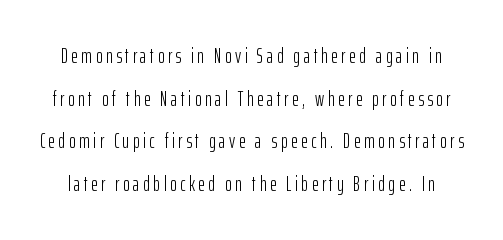
Q: Is the text bold? A: No.
Q: Is the text italic (slanted)? A: No, it is upright.
Q: Is the text underlined? A: No.
Q: Is the spacing between lines tight, normal or loose? A: Loose.
